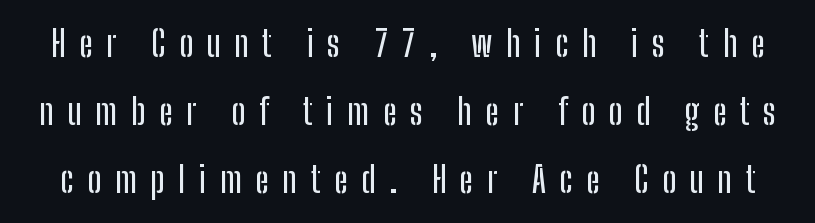
{"serif": "no", "italic": "no", "width": "condensed", "stroke_contrast": "low", "x_height": "medium", "monospaced": "no", "underline": "no", "line_spacing_ratio": 1.89, "letter_spacing": "wide", "letter_spacing_em": 0.38, "glyph_px": 36}
